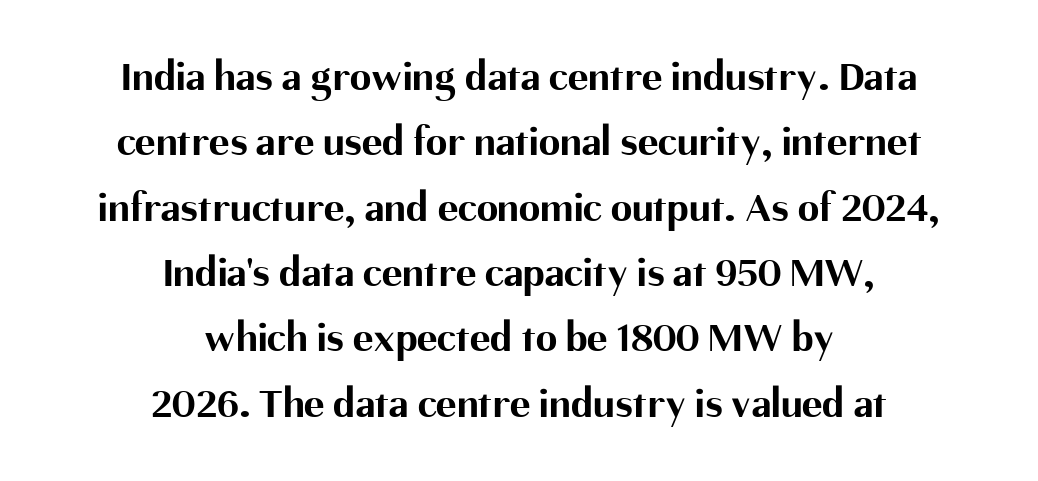
Q: Is the text bold? A: Yes.
Q: Is the text italic (slanted)? A: No, it is upright.
Q: Is the typeface a serif or a sans-serif typeface? A: Sans-serif.
Q: Is the text underlined? A: No.
Q: How is the paragraph aligned? A: Centered.
Q: Is the spacing between letters normal or unusually wide? A: Normal.
Q: Is the spacing between lines tight, normal or loose? A: Normal.
Q: Width (condensed, normal, or wide)? A: Normal.
Q: Stroke contrast? A: Medium.
Q: x-height? A: Medium.
Q: Monospaced? A: No.
